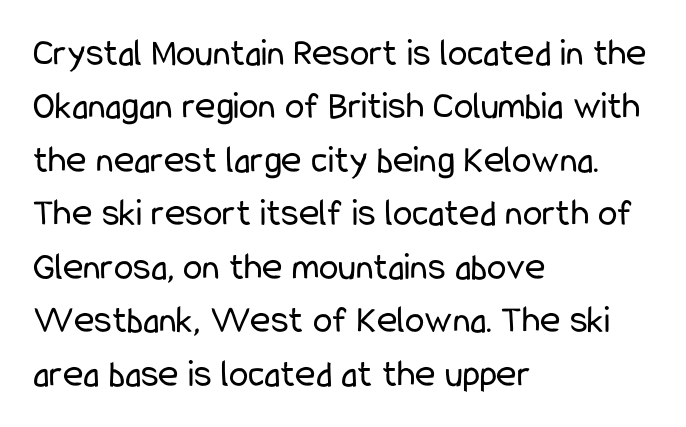
The image shows 39 px regular-weight, condensed sans-serif type, upright; set left-aligned, normal line spacing (1.37x), normal letter spacing, not underlined; low stroke contrast and a medium x-height.
